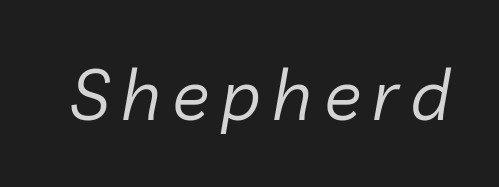
Compared with ordinary roman type, these characters are visibly tilted. The zone under the glyphs is completely vacant. These lines are rendered in a variable-pitch font. Stems here are at most as thick as an everyday book face.
